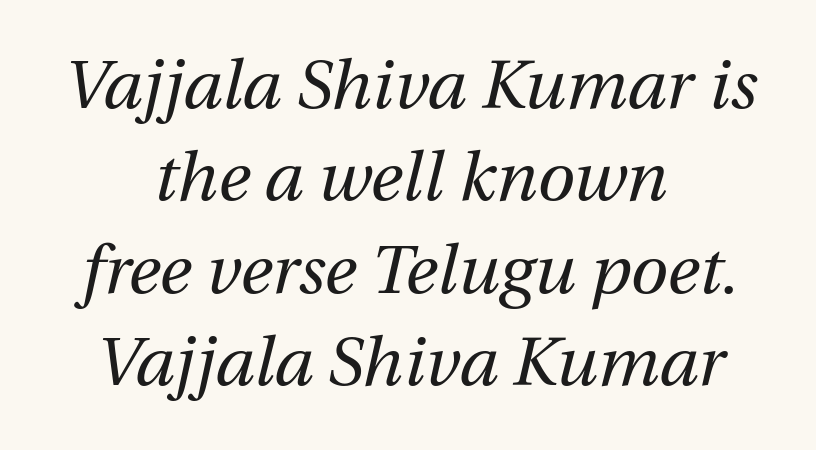
No extra tracking has been applied to these lines. Style check: oblique. Descenders hang freely into open space. Alignment: centered. Counters stay open thanks to moderate or lighter strokes.
